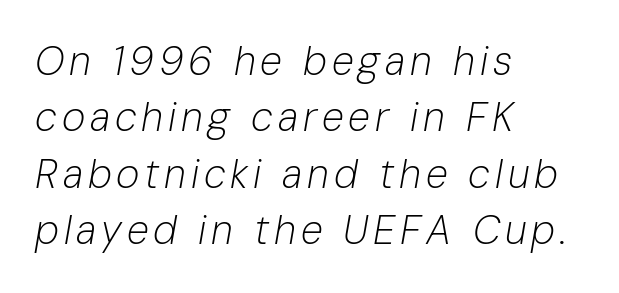
The image shows 40 px light type, italic (leaning right); set left-aligned, normal line spacing (1.41x), not underlined; low stroke contrast and a medium x-height.
